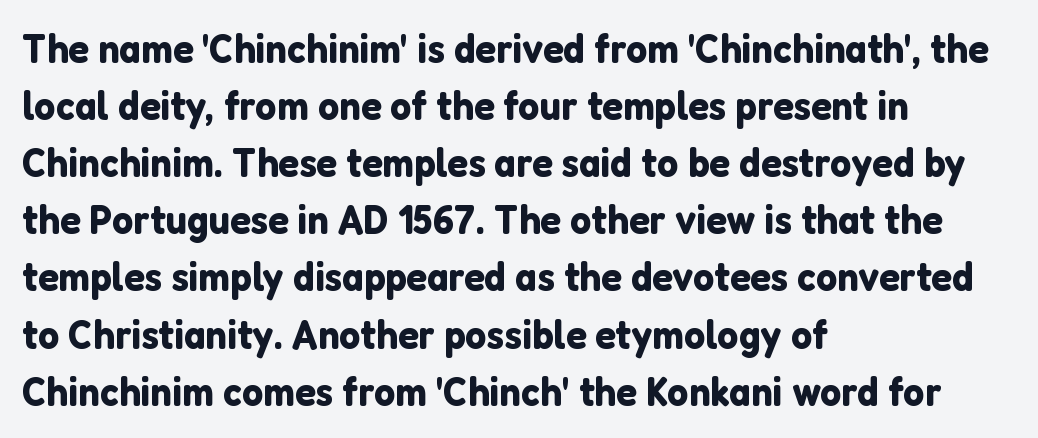
Q: Is the text italic (slanted)? A: No, it is upright.
Q: Is the typeface a serif or a sans-serif typeface? A: Sans-serif.
Q: Is the text underlined? A: No.
Q: How is the paragraph aligned? A: Left-aligned.
Q: Is the spacing between letters normal or unusually wide? A: Normal.
Q: Is the spacing between lines tight, normal or loose? A: Normal.
Q: Width (condensed, normal, or wide)? A: Normal.
Q: Stroke contrast? A: Low.
Q: x-height? A: Medium.
Q: Monospaced? A: No.
